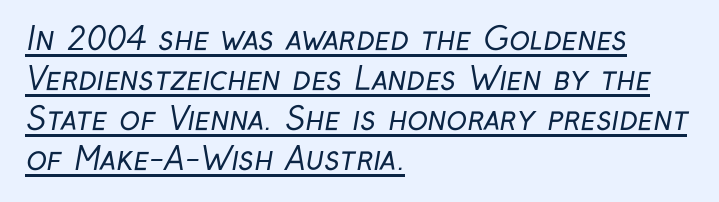
{"serif": "no", "bold": "no", "weight": "regular", "width": "condensed", "stroke_contrast": "low", "x_height": "medium", "monospaced": "no", "underline": "yes", "align": "left", "line_spacing": "normal", "line_spacing_ratio": 1.29, "letter_spacing": "normal", "letter_spacing_em": 0.0, "glyph_px": 31}
